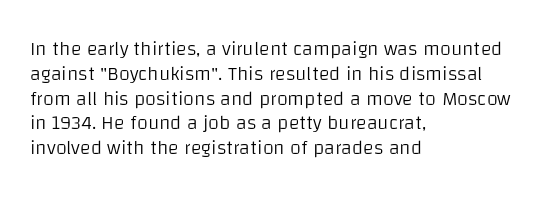
The image shows 20 px text type, upright; set left-aligned, line spacing 1.24x, normal letter spacing, not underlined.
